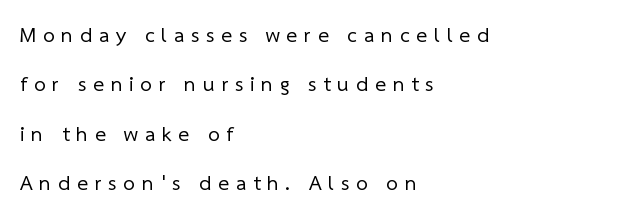
The image shows 21 px text type; set left-aligned, loose line spacing (2.35x), unusually wide letter spacing (+0.32 em), not underlined.
